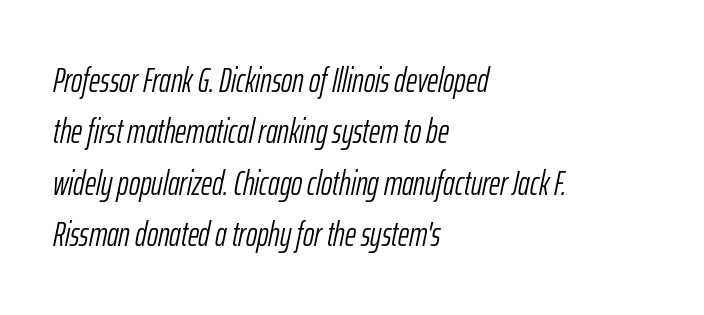
The image shows 34 px light, condensed type, italic (leaning right); set left-aligned, normal line spacing (1.51x), normal letter spacing, not underlined; low stroke contrast and a medium x-height.
